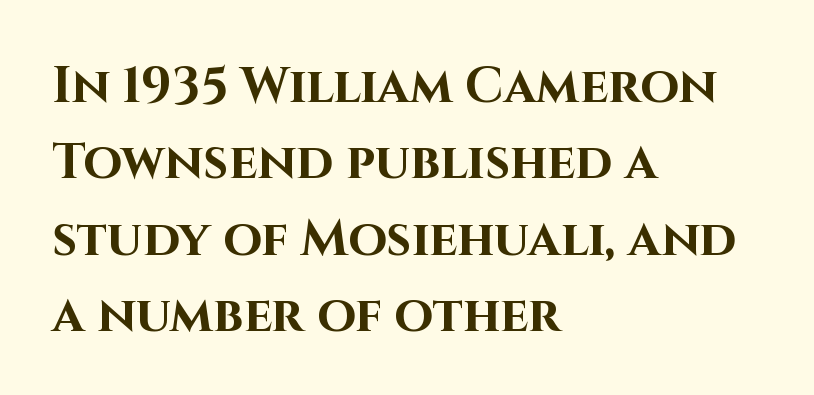
{"serif": "no", "italic": "no", "bold": "yes", "weight": "bold", "width": "normal", "stroke_contrast": "high", "x_height": "large", "monospaced": "no", "underline": "no", "align": "left", "line_spacing": "normal", "line_spacing_ratio": 1.53, "letter_spacing": "normal", "letter_spacing_em": 0.0, "glyph_px": 50}
